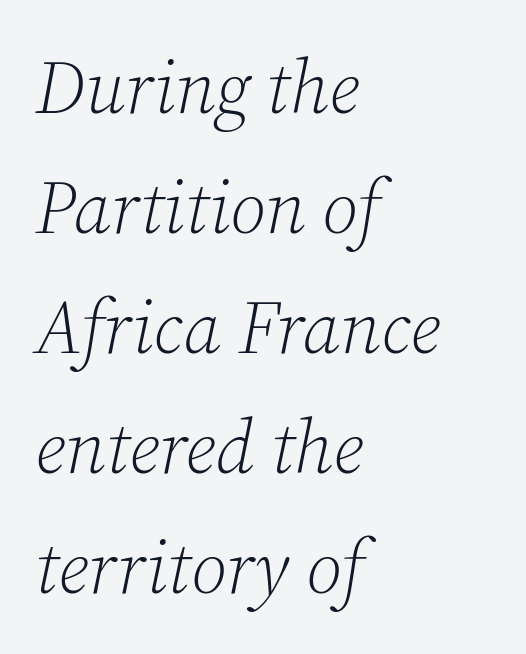
Q: Is the text bold? A: No.
Q: Is the text italic (slanted)? A: Yes, it leans right by about 12 degrees.
Q: Is the typeface a serif or a sans-serif typeface? A: Serif.
Q: Is the text underlined? A: No.
Q: How is the paragraph aligned? A: Left-aligned.
Q: Is the spacing between letters normal or unusually wide? A: Normal.
Q: Is the spacing between lines tight, normal or loose? A: Normal.
Q: Width (condensed, normal, or wide)? A: Normal.
Q: Stroke contrast? A: Low.
Q: x-height? A: Medium.
Q: Monospaced? A: No.
